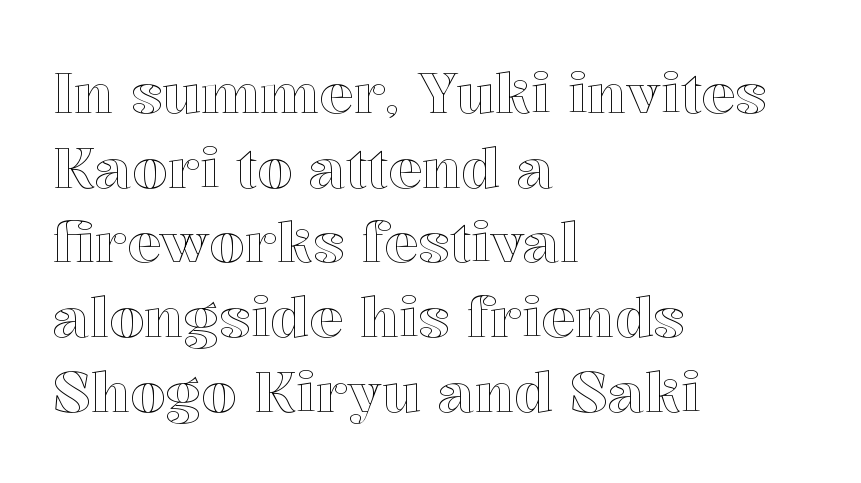
The image shows 57 px text type, upright; set left-aligned, normal line spacing (1.31x), normal letter spacing, not underlined; a medium x-height.
